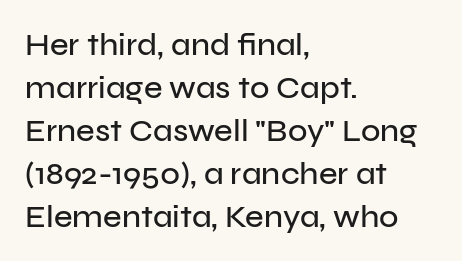
{"serif": "no", "italic": "no", "width": "normal", "stroke_contrast": "low", "x_height": "medium", "monospaced": "no", "underline": "no", "align": "left", "line_spacing": "normal", "line_spacing_ratio": 1.34, "letter_spacing": "normal", "letter_spacing_em": 0.0, "glyph_px": 32}
